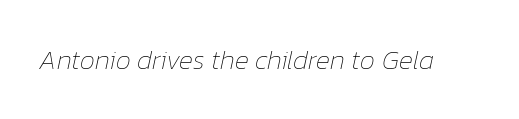
Q: Is the text bold? A: No.
Q: Is the text italic (slanted)? A: Yes, it leans right by about 12 degrees.
Q: Is the text underlined? A: No.
Q: Is the spacing between letters normal or unusually wide? A: Normal.
